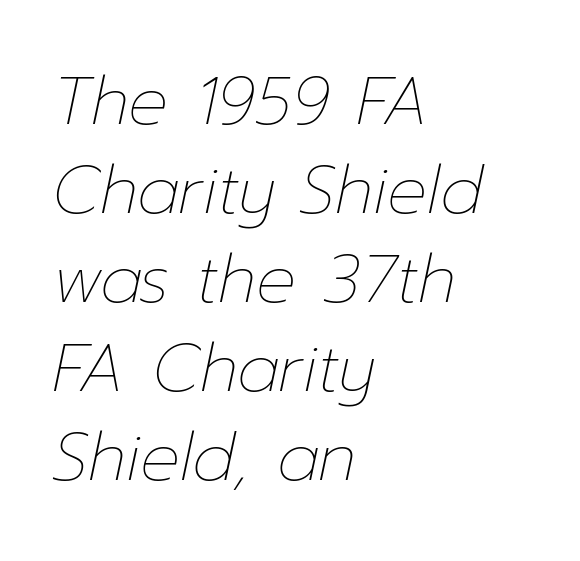
Stems and bowls with no extra thickness — not bold. A typesetter would call this zero additional tracking. Evenly set lines give the paragraph a standard silhouette. Underlining? Definitely not there.
